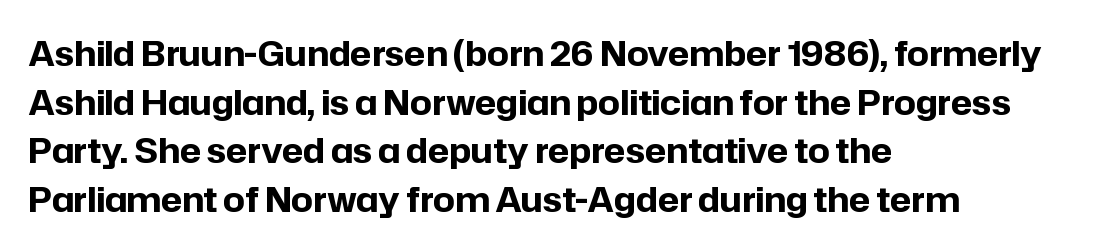
A typesetter would call this proportional, since set widths differ per character. In terms of letterspacing, this is plain default setting. What's the leading like? Ordinary, nothing unusual. Compared with a centered layout, this one pins lines to the left instead. The words here are not underlined. In terms of weight, the rendering is a true, heavy bold.
